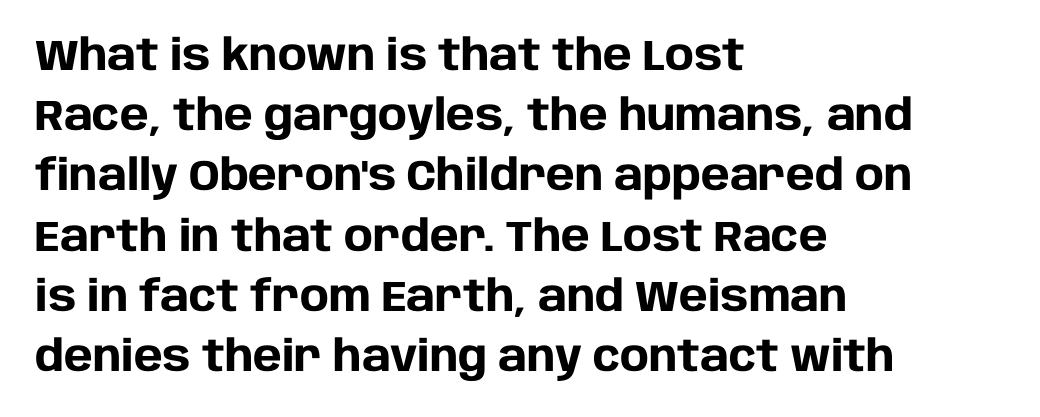
Q: Is the text bold? A: Yes.
Q: Is the text italic (slanted)? A: No, it is upright.
Q: Is the typeface a serif or a sans-serif typeface? A: Sans-serif.
Q: Is the text underlined? A: No.
Q: How is the paragraph aligned? A: Left-aligned.
Q: Is the spacing between letters normal or unusually wide? A: Normal.
Q: Is the spacing between lines tight, normal or loose? A: Normal.
Q: Width (condensed, normal, or wide)? A: Normal.
Q: Stroke contrast? A: Low.
Q: x-height? A: Large.
Q: Monospaced? A: No.
